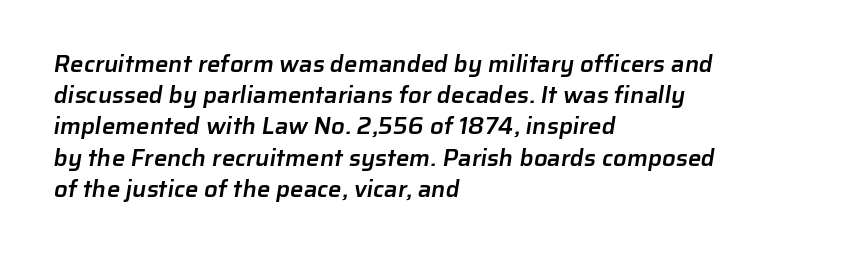
The rendering uses a semibold face; strokes are thickened but not to full bold. The space between consecutive lines is moderate. How are the letters spaced? Ordinarily, with no added tracking. Glance below the letters and you will spot only blank space.
